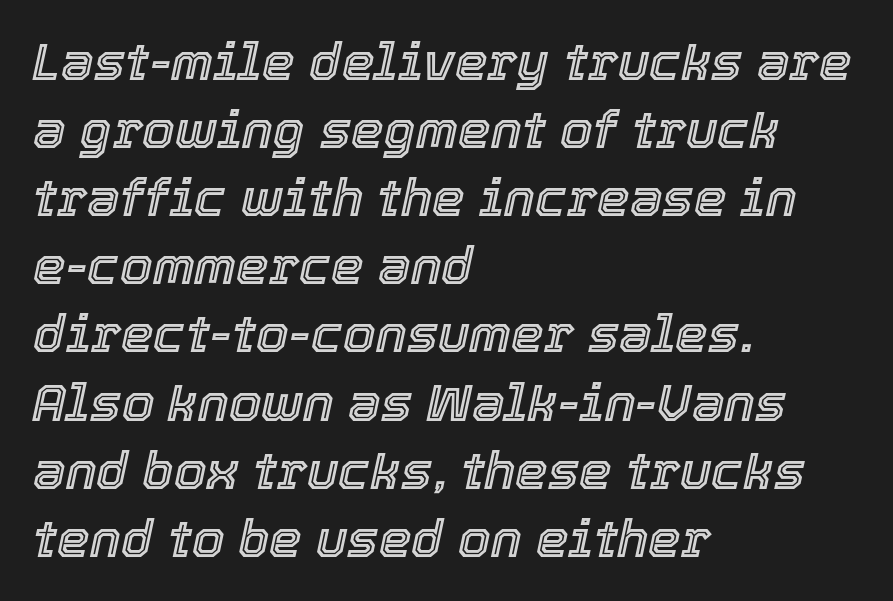
Q: Is the text italic (slanted)? A: Yes, it leans right by about 12 degrees.
Q: Is the text underlined? A: No.
Q: How is the paragraph aligned? A: Left-aligned.
Q: Is the spacing between letters normal or unusually wide? A: Normal.
Q: Is the spacing between lines tight, normal or loose? A: Normal.
Q: Width (condensed, normal, or wide)? A: Normal.
Q: x-height? A: Medium.
Q: Monospaced? A: No.
